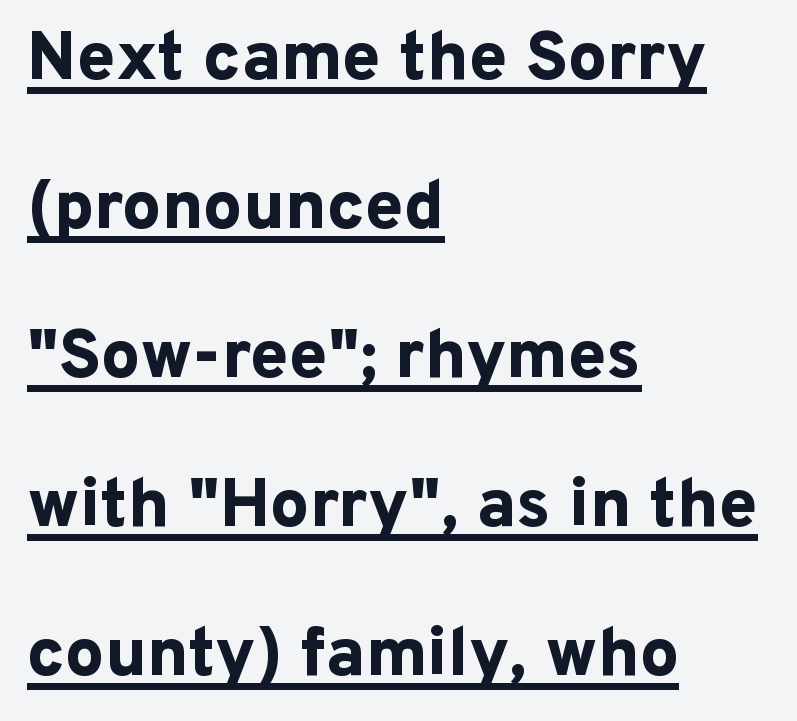
{"serif": "no", "italic": "no", "bold": "yes", "weight": "bold", "width": "normal", "stroke_contrast": "low", "x_height": "medium", "monospaced": "no", "underline": "yes", "align": "left", "line_spacing": "loose", "line_spacing_ratio": 2.16, "letter_spacing": "normal", "letter_spacing_em": 0.0, "glyph_px": 69}
